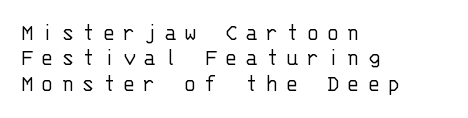
The image shows 24 px text type, upright; set left-aligned, tight line spacing (1.06x), unusually wide letter spacing (+0.31 em), not underlined.
